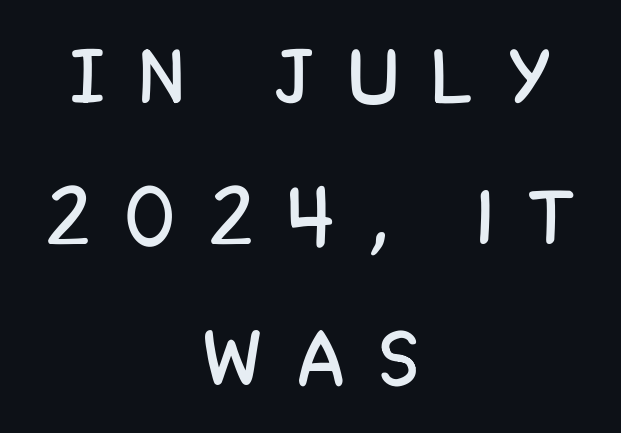
The passage shown has open, widely tracked lettering throughout. The type family on display is of the sans-serif kind. Line starts and ends both wander, symmetrically. The gap between lines stays unmarked.
